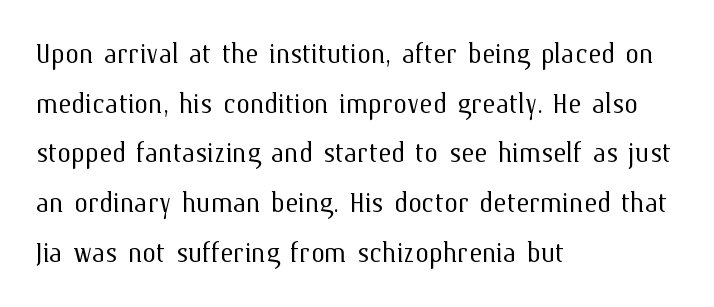
Q: Is the text bold? A: No.
Q: Is the text italic (slanted)? A: No, it is upright.
Q: Is the text underlined? A: No.
Q: How is the paragraph aligned? A: Left-aligned.
Q: Is the spacing between letters normal or unusually wide? A: Normal.
Q: Is the spacing between lines tight, normal or loose? A: Normal.
Q: Width (condensed, normal, or wide)? A: Normal.
Q: Stroke contrast? A: Medium.
Q: x-height? A: Medium.
Q: Monospaced? A: No.
